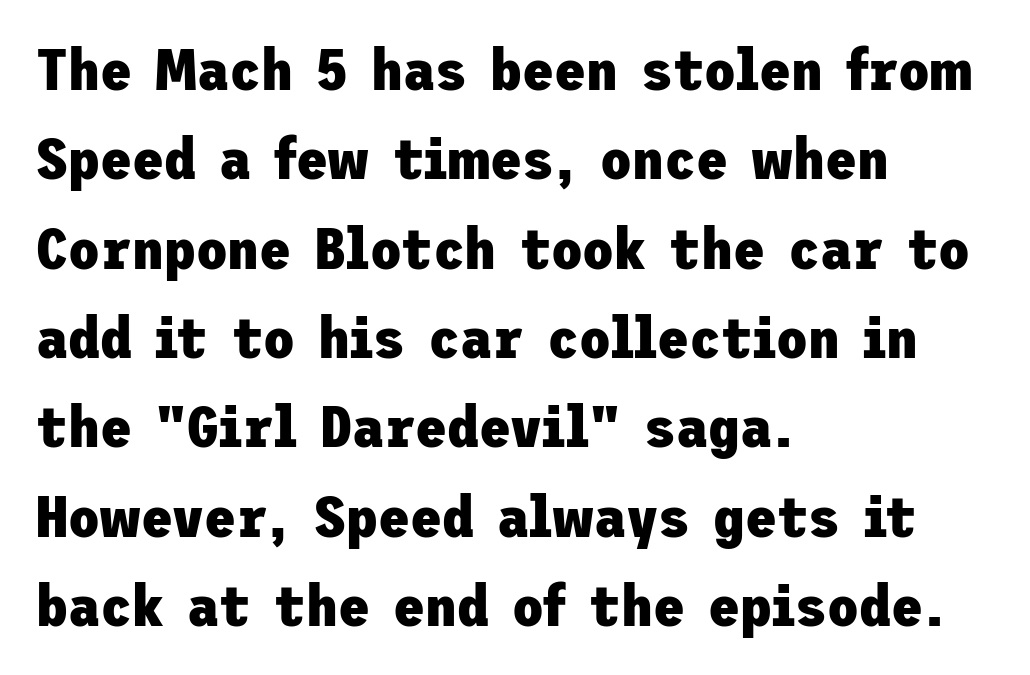
This sample uses an upright cut, with every glyph sitting square on the baseline. The tracking reads as untouched default to a designer's eye. Rows of type keep a routine distance in the vertical direction. This rendering features lettering with no underline. The passage shown is typeset with a sans-serif family. This rendering uses left alignment, leaving the right contour irregular.
